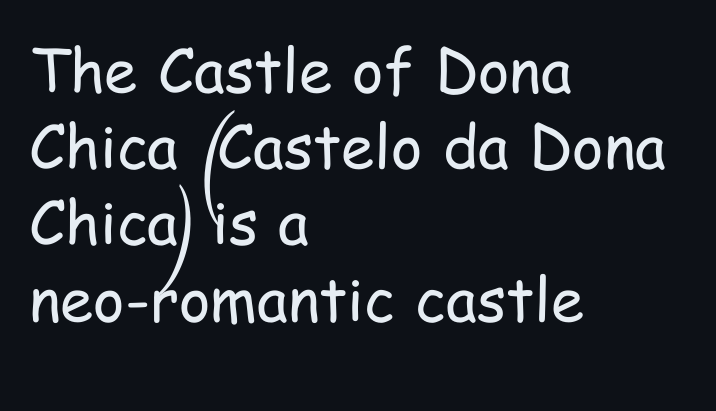
Q: Is the text bold? A: No.
Q: Is the text italic (slanted)? A: No, it is upright.
Q: Is the typeface a serif or a sans-serif typeface? A: Sans-serif.
Q: Is the text underlined? A: No.
Q: How is the paragraph aligned? A: Left-aligned.
Q: Is the spacing between letters normal or unusually wide? A: Normal.
Q: Is the spacing between lines tight, normal or loose? A: Normal.
Q: Width (condensed, normal, or wide)? A: Condensed.
Q: Stroke contrast? A: Low.
Q: x-height? A: Medium.
Q: Monospaced? A: No.
